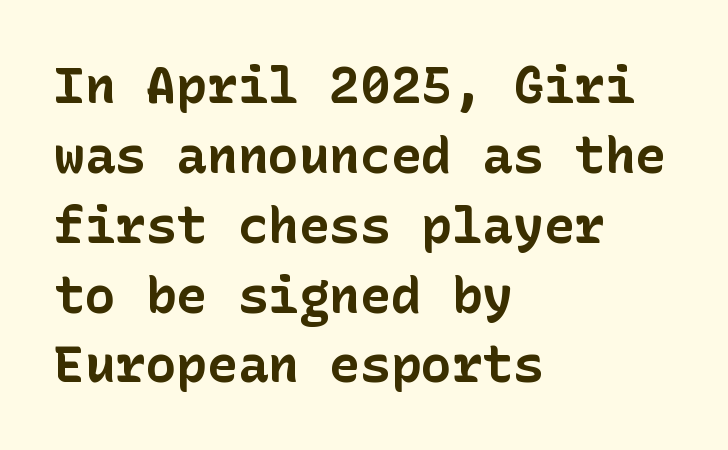
{"serif": "no", "italic": "no", "bold": "yes", "weight": "bold", "width": "normal", "stroke_contrast": "low", "x_height": "medium", "underline": "no", "align": "left", "line_spacing": "normal", "line_spacing_ratio": 1.37, "letter_spacing": "normal", "letter_spacing_em": 0.0, "glyph_px": 51}
